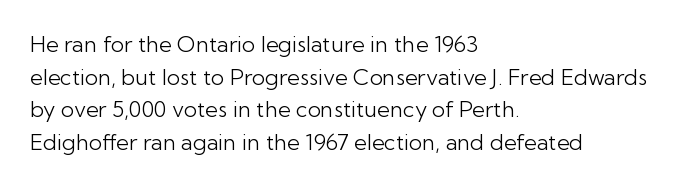
Q: Is the text bold? A: No.
Q: Is the text italic (slanted)? A: No, it is upright.
Q: Is the text underlined? A: No.
Q: How is the paragraph aligned? A: Left-aligned.
Q: Is the spacing between letters normal or unusually wide? A: Normal.
Q: Is the spacing between lines tight, normal or loose? A: Normal.
